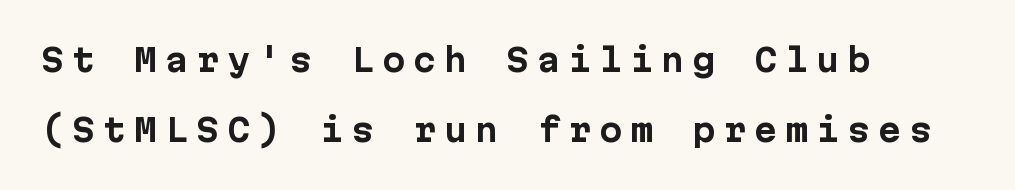
Do the letters lean? They stand straight. Check where the strokes stop: nothing finishes them off — pure sans. Caption: bold face, heavy strokes. Visually the block forms a straight wall on the left and a jagged coastline on the right. Nobody drew a line under any word here. In terms of letterspacing, this is a distinctly airy, spread setting.
